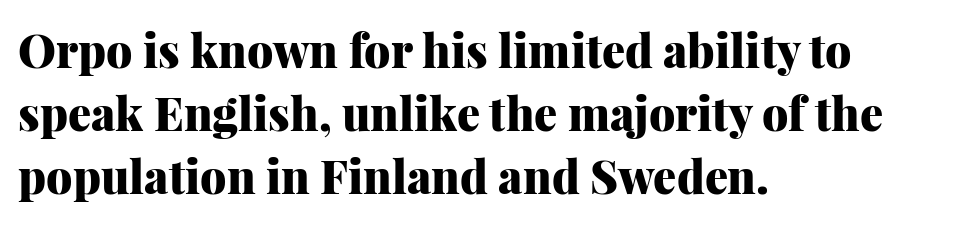
The image shows 46 px heavy serif type, upright; set left-aligned, normal line spacing (1.37x), normal letter spacing, not underlined; medium stroke contrast and a medium x-height.
